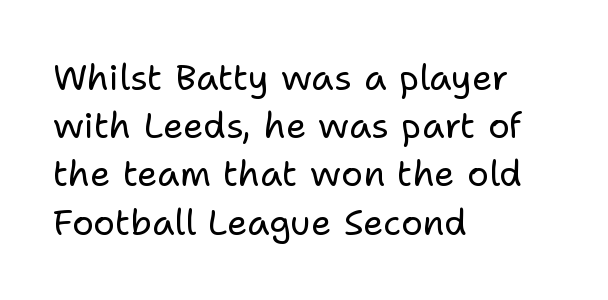
{"serif": "no", "italic": "no", "bold": "no", "weight": "regular", "width": "normal", "stroke_contrast": "low", "x_height": "medium", "monospaced": "no", "underline": "no", "align": "left", "line_spacing": "normal", "line_spacing_ratio": 1.34, "letter_spacing": "normal", "letter_spacing_em": 0.0, "glyph_px": 36}
